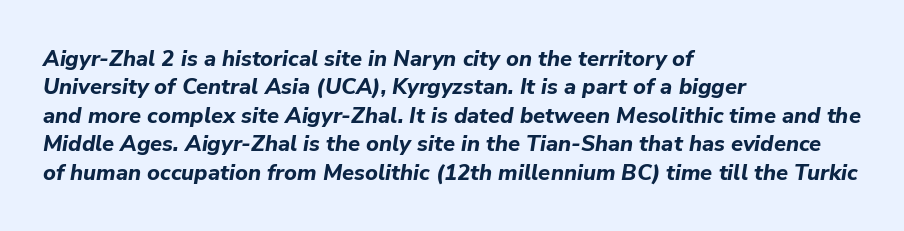
{"italic": "yes", "lean": "right", "slant_degrees": 9, "bold": "yes", "underline": "no", "align": "left", "line_spacing": "normal", "line_spacing_ratio": 1.29, "letter_spacing": "normal", "letter_spacing_em": 0.0, "glyph_px": 22}
